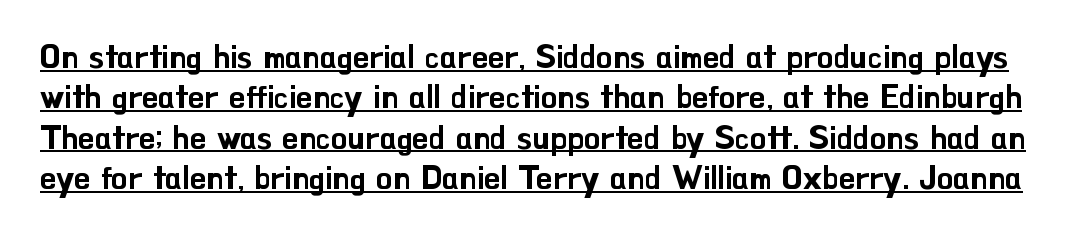
Observe the absence of serifs on each vertical stroke in this sample. The face used here appears with an underline applied. Looks like regular typesetting: each glyph gets only the width it needs. These lines sit exactly where default settings would place them. Words appear dense and cohesive because spacing is normal. Upright lettering throughout.
